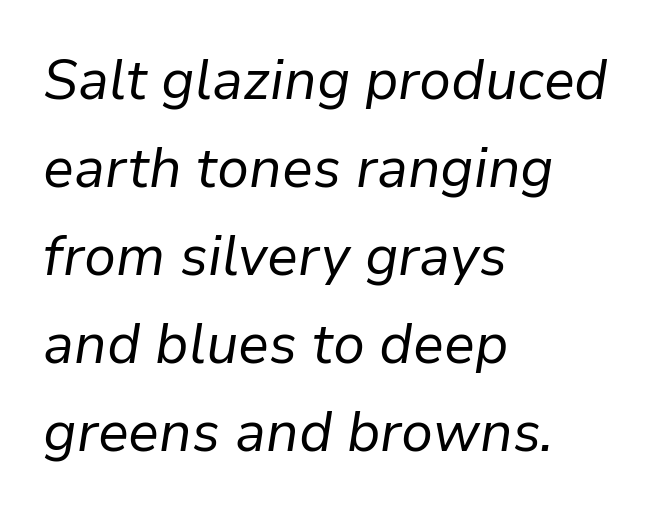
{"italic": "yes", "lean": "right", "slant_degrees": 9, "bold": "no", "weight": "regular", "width": "normal", "stroke_contrast": "low", "x_height": "medium", "monospaced": "no", "underline": "no", "align": "left", "line_spacing": "normal", "line_spacing_ratio": 1.6, "letter_spacing": "normal", "letter_spacing_em": 0.0, "glyph_px": 55}
